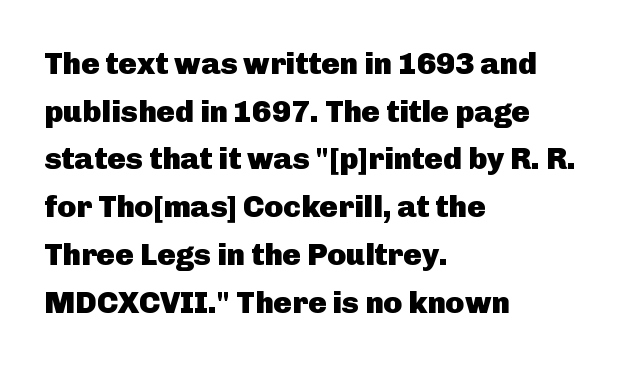
The letters stand straight up with perfectly vertical stems. This block has exactly the height ordinary leading produces. The letterforms sit shoulder to shoulder at normal distance. Letterform terminals end flat and unadorned throughout the passage. Emphasis by weight is at full strength: bold. Do the characters align in a grid? No, the font is proportional.
